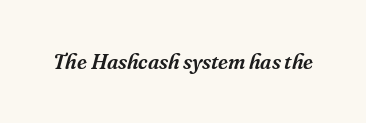
{"italic": "yes", "lean": "right", "slant_degrees": 16, "underline": "no", "letter_spacing": "normal", "letter_spacing_em": 0.0, "glyph_px": 21}
